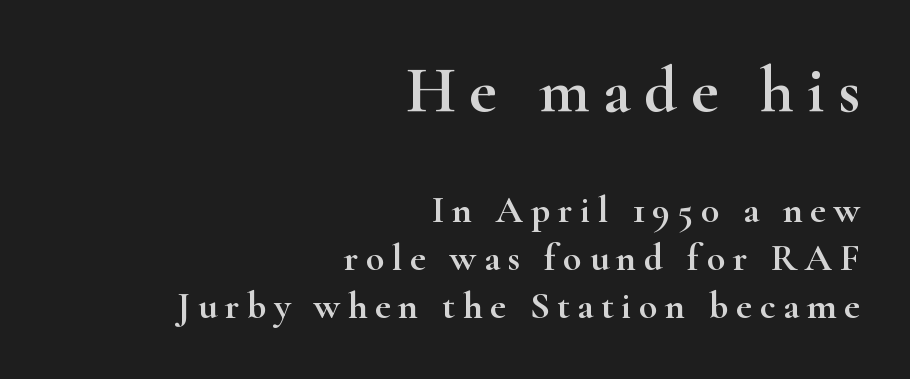
{"serif": "yes", "italic": "no", "width": "wide", "stroke_contrast": "high", "x_height": "small", "monospaced": "no", "underline": "no", "align": "right", "line_spacing": "normal", "line_spacing_ratio": 1.26, "letter_spacing": "wide", "letter_spacing_em": 0.2, "larger_block": "first", "size_ratio": 1.74, "glyph_px": 66}
